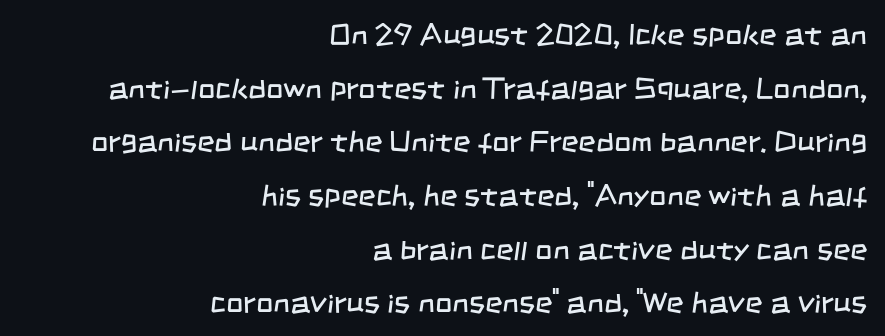
{"serif": "no", "bold": "no", "weight": "regular", "width": "condensed", "stroke_contrast": "low", "x_height": "large", "monospaced": "no", "underline": "no", "align": "right", "line_spacing_ratio": 1.79, "letter_spacing": "normal", "letter_spacing_em": 0.0, "glyph_px": 30}
